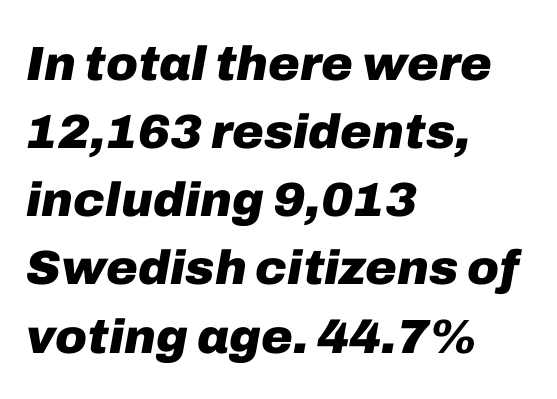
{"italic": "yes", "lean": "right", "slant_degrees": 10, "bold": "yes", "weight": "heavy", "width": "normal", "stroke_contrast": "low", "x_height": "medium", "monospaced": "no", "underline": "no", "align": "left", "line_spacing": "normal", "line_spacing_ratio": 1.42, "letter_spacing": "normal", "letter_spacing_em": 0.0, "glyph_px": 48}
